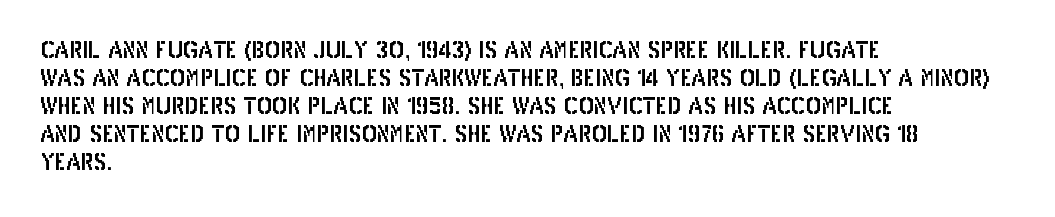
Look at the tracking — it's just the regular setting, nothing added. Caption: multi-line text, flush left, ragged right. Notice how the stems are strictly vertical — no italics here. A clean baseline with only descenders dipping below it.
